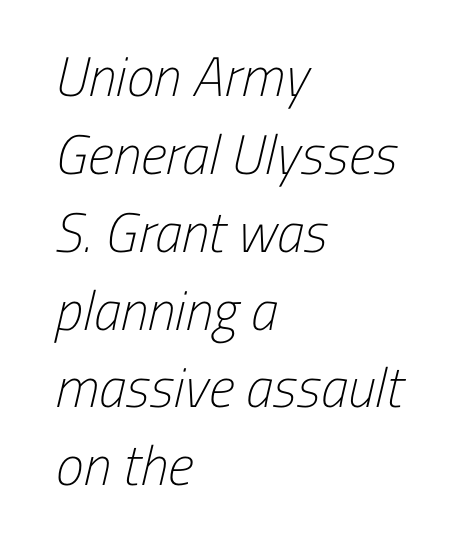
Q: Is the text bold? A: No.
Q: Is the typeface a serif or a sans-serif typeface? A: Sans-serif.
Q: Is the text underlined? A: No.
Q: How is the paragraph aligned? A: Left-aligned.
Q: Is the spacing between letters normal or unusually wide? A: Normal.
Q: Is the spacing between lines tight, normal or loose? A: Normal.
Q: Width (condensed, normal, or wide)? A: Condensed.
Q: Stroke contrast? A: Low.
Q: x-height? A: Medium.
Q: Monospaced? A: No.
